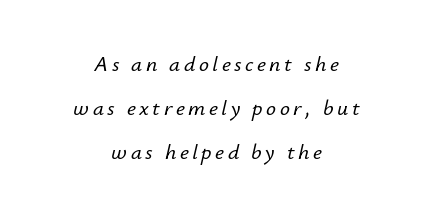
Vertical spacing — loose. Just letters on the line, the space beneath them empty. The rendering applies a slant to the glyphs. Horizontally, the lines are justified to the midpoint only.
